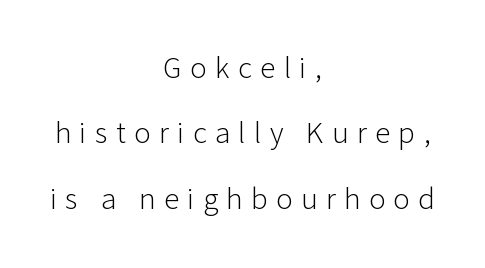
The baseline area is clear. A quiet, ordinary-to-light weight characterises the typeface. Compared with a flush-left layout, this one balances lines on the center instead. How would I describe the line gaps? Wide and relaxed. Students, note that the glyphs here are deliberately spaced far apart.
